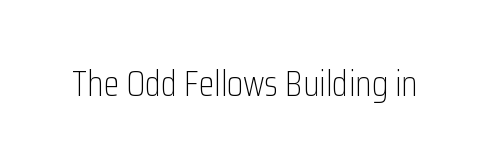
Q: Is the text bold? A: No.
Q: Is the text italic (slanted)? A: No, it is upright.
Q: Is the typeface a serif or a sans-serif typeface? A: Sans-serif.
Q: Is the text underlined? A: No.
Q: Is the spacing between letters normal or unusually wide? A: Normal.
Q: Width (condensed, normal, or wide)? A: Condensed.
Q: Stroke contrast? A: Low.
Q: x-height? A: Medium.
Q: Monospaced? A: No.
